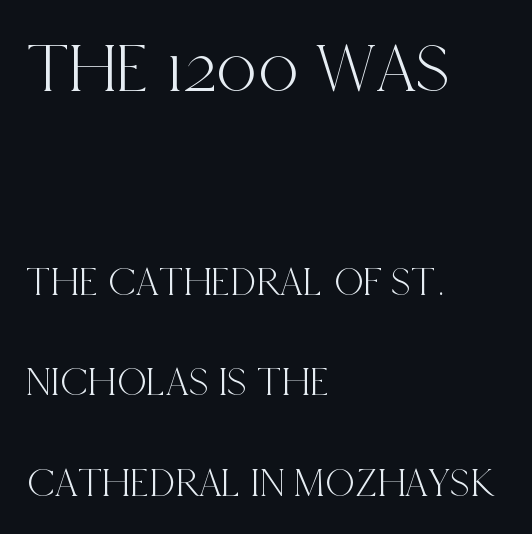
{"serif": "yes", "italic": "no", "width": "condensed", "x_height": "large", "monospaced": "no", "underline": "no", "align": "left", "line_spacing": "loose", "line_spacing_ratio": 2.45, "letter_spacing": "normal", "letter_spacing_em": 0.0, "larger_block": "first", "size_ratio": 1.73, "glyph_px": 71}
